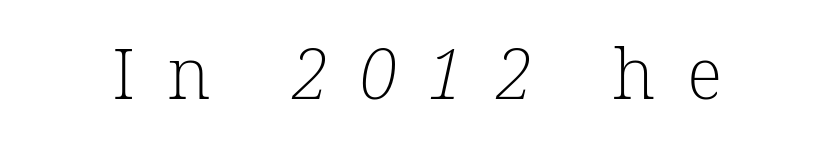
{"serif": "yes", "bold": "no", "weight": "light", "width": "normal", "stroke_contrast": "low", "x_height": "medium", "monospaced": "no", "underline": "no", "letter_spacing": "wide", "letter_spacing_em": 0.45, "glyph_px": 70}
